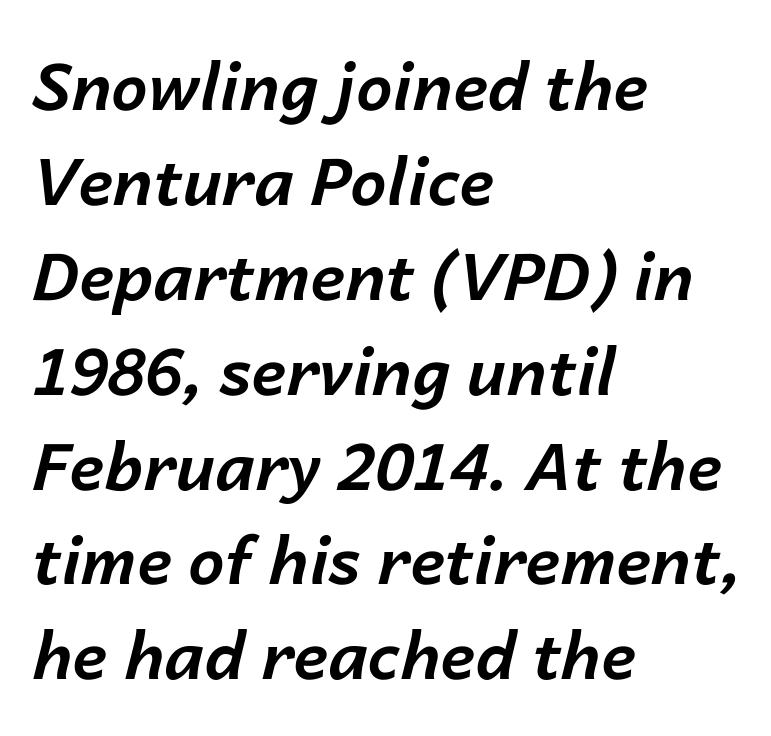
Q: Is the text bold? A: Yes.
Q: Is the text italic (slanted)? A: Yes, it leans right by about 14 degrees.
Q: Is the text underlined? A: No.
Q: How is the paragraph aligned? A: Left-aligned.
Q: Is the spacing between letters normal or unusually wide? A: Normal.
Q: Is the spacing between lines tight, normal or loose? A: Normal.
Q: Width (condensed, normal, or wide)? A: Normal.
Q: Stroke contrast? A: Low.
Q: x-height? A: Medium.
Q: Monospaced? A: No.
